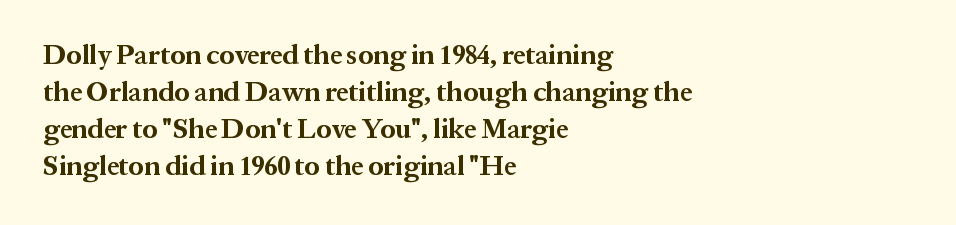
{"italic": "no", "bold": "yes", "underline": "no", "align": "left", "line_spacing": "normal", "line_spacing_ratio": 1.37, "letter_spacing": "normal", "letter_spacing_em": 0.0, "glyph_px": 27}
